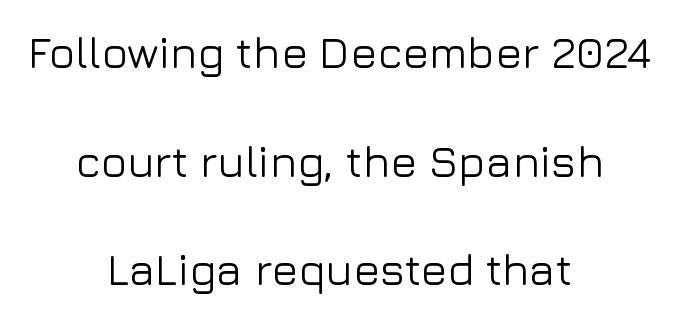
Q: Is the text italic (slanted)? A: No, it is upright.
Q: Is the typeface a serif or a sans-serif typeface? A: Sans-serif.
Q: Is the text underlined? A: No.
Q: How is the paragraph aligned? A: Centered.
Q: Is the spacing between letters normal or unusually wide? A: Normal.
Q: Is the spacing between lines tight, normal or loose? A: Loose.
Q: Width (condensed, normal, or wide)? A: Normal.
Q: Stroke contrast? A: Low.
Q: x-height? A: Medium.
Q: Monospaced? A: No.
